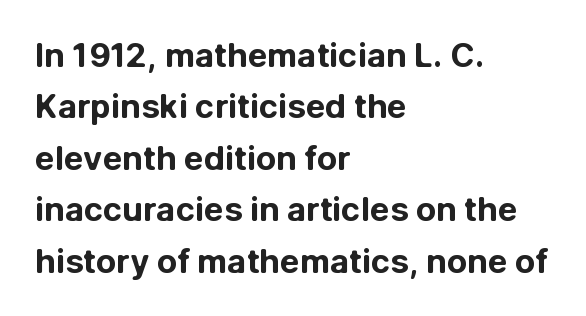
The image shows 33 px bold sans-serif type, upright; set left-aligned, normal line spacing (1.56x), normal letter spacing, not underlined; low stroke contrast and a medium x-height.
